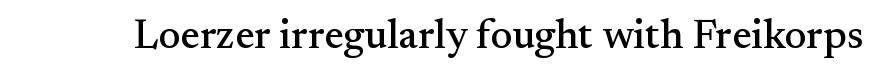
Q: Is the text italic (slanted)? A: No, it is upright.
Q: Is the typeface a serif or a sans-serif typeface? A: Serif.
Q: Is the text underlined? A: No.
Q: Is the spacing between letters normal or unusually wide? A: Normal.
Q: Width (condensed, normal, or wide)? A: Normal.
Q: Stroke contrast? A: Medium.
Q: x-height? A: Small.
Q: Monospaced? A: No.
